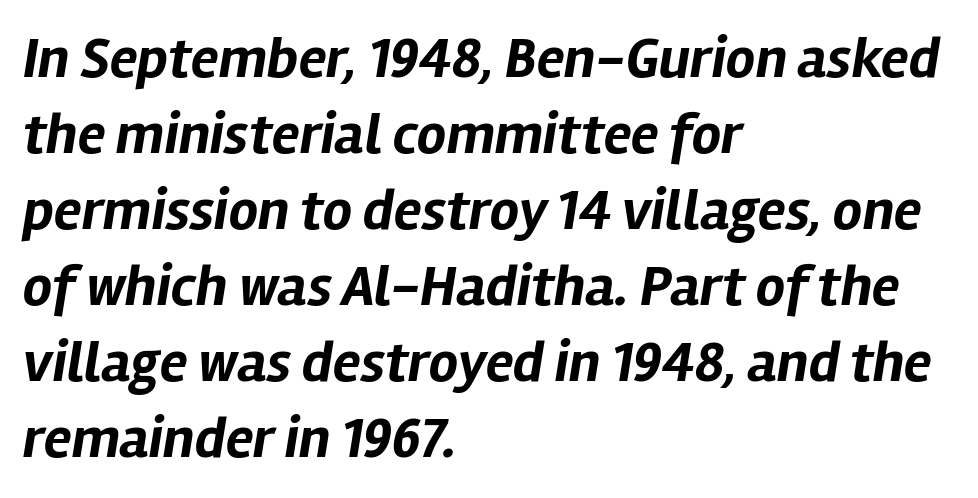
Compared with an ordinary text face, these strokes are far heavier — a full bold. It's the slanting kind of type. Typeset ragged right — the left edge is the straight one. Unmarked baselines from the first word to the last. A typesetter would call this proportional, since set widths differ per character.
